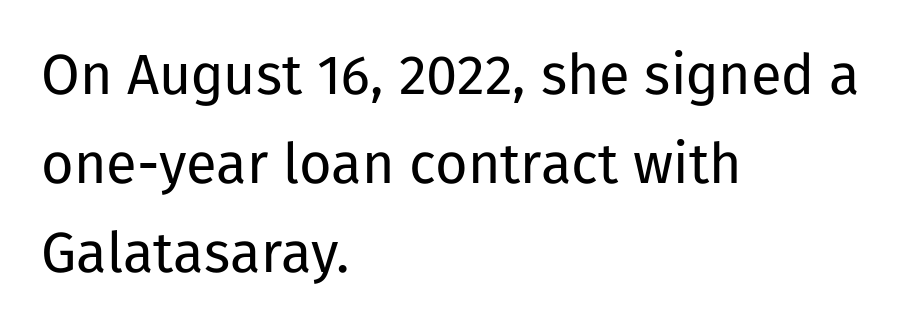
{"serif": "no", "italic": "no", "bold": "no", "weight": "regular", "width": "normal", "stroke_contrast": "low", "x_height": "medium", "monospaced": "no", "underline": "no", "align": "left", "line_spacing": "normal", "line_spacing_ratio": 1.59, "letter_spacing": "normal", "letter_spacing_em": 0.0, "glyph_px": 56}
